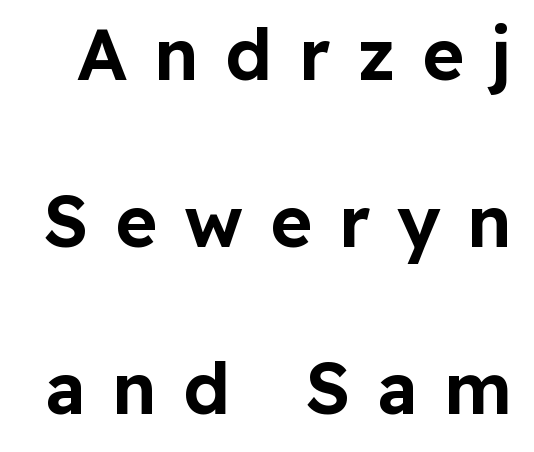
Q: Is the text italic (slanted)? A: No, it is upright.
Q: Is the typeface a serif or a sans-serif typeface? A: Sans-serif.
Q: Is the text underlined? A: No.
Q: Is the spacing between letters normal or unusually wide? A: Unusually wide.
Q: Is the spacing between lines tight, normal or loose? A: Loose.
Q: Width (condensed, normal, or wide)? A: Normal.
Q: Stroke contrast? A: Low.
Q: x-height? A: Medium.
Q: Monospaced? A: No.
